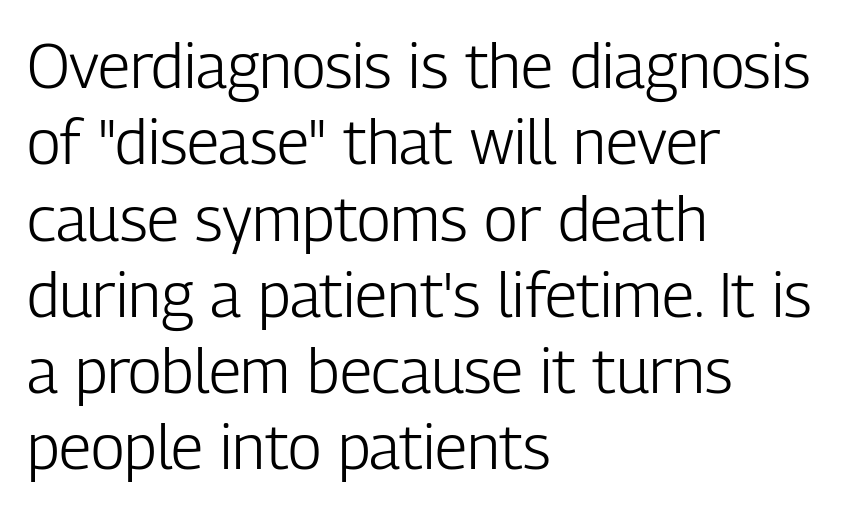
{"serif": "no", "italic": "no", "bold": "no", "weight": "light", "width": "condensed", "stroke_contrast": "low", "x_height": "medium", "monospaced": "no", "underline": "no", "align": "left", "line_spacing_ratio": 1.23, "letter_spacing": "normal", "letter_spacing_em": 0.0, "glyph_px": 62}
